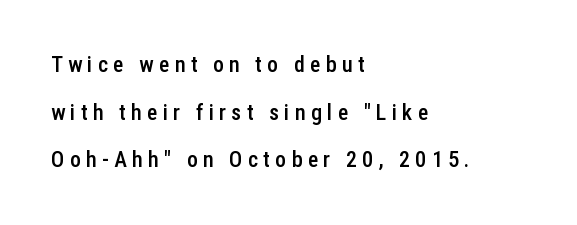
Q: Is the text bold? A: Semi-bold.
Q: Is the text italic (slanted)? A: No, it is upright.
Q: Is the text underlined? A: No.
Q: How is the paragraph aligned? A: Left-aligned.
Q: Is the spacing between letters normal or unusually wide? A: Unusually wide.
Q: Is the spacing between lines tight, normal or loose? A: Loose.
